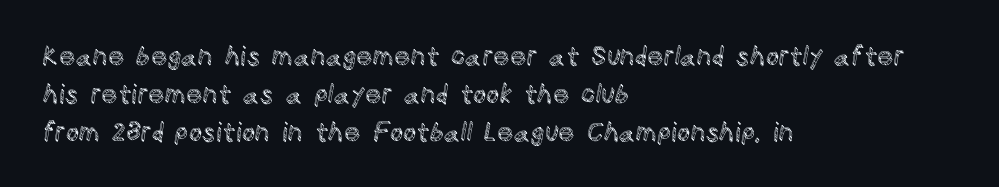
The image shows 26 px text type; set left-aligned, normal line spacing (1.46x), normal letter spacing, not underlined.
